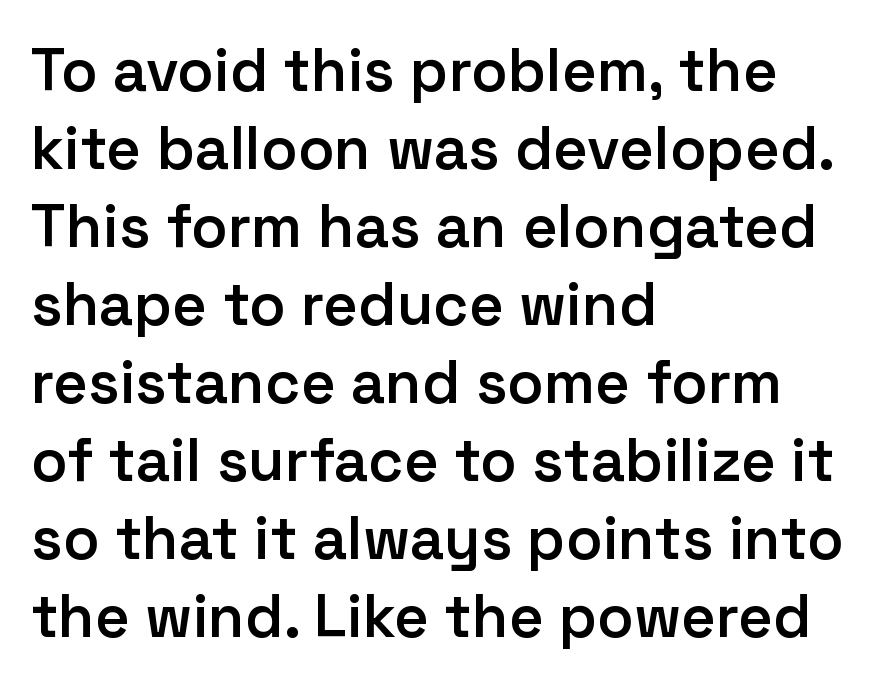
A bit beefed up — I'd call it semibold rather than bold. Do the letters lean? They stand straight. Type style note: lacks serifs. The designer left line spacing at the default. The zone under the glyphs is completely vacant.
